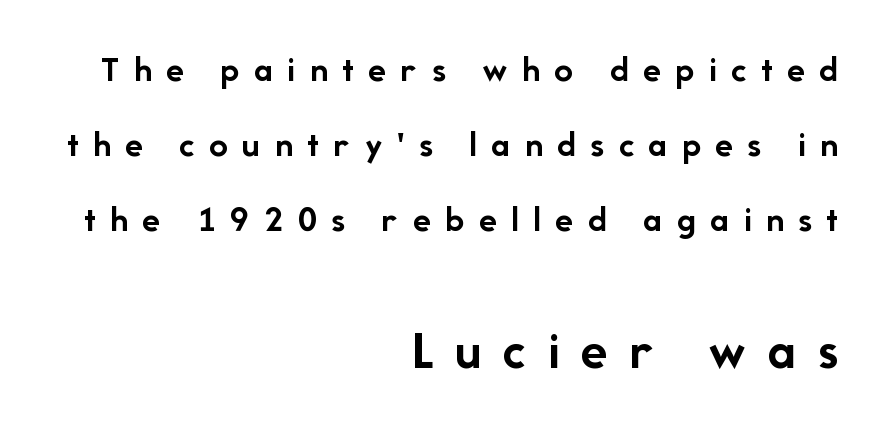
Q: Is the text bold? A: Yes.
Q: Is the text italic (slanted)? A: No, it is upright.
Q: Is the typeface a serif or a sans-serif typeface? A: Sans-serif.
Q: Is the text underlined? A: No.
Q: How is the paragraph aligned? A: Right-aligned.
Q: Is the spacing between letters normal or unusually wide? A: Unusually wide.
Q: Is the spacing between lines tight, normal or loose? A: Loose.
Q: Which block of text is set in a larger size, the first (top) or the second (bottom)? A: The second (bottom) one.
Q: Width (condensed, normal, or wide)? A: Normal.
Q: Stroke contrast? A: Low.
Q: x-height? A: Medium.
Q: Monospaced? A: No.
